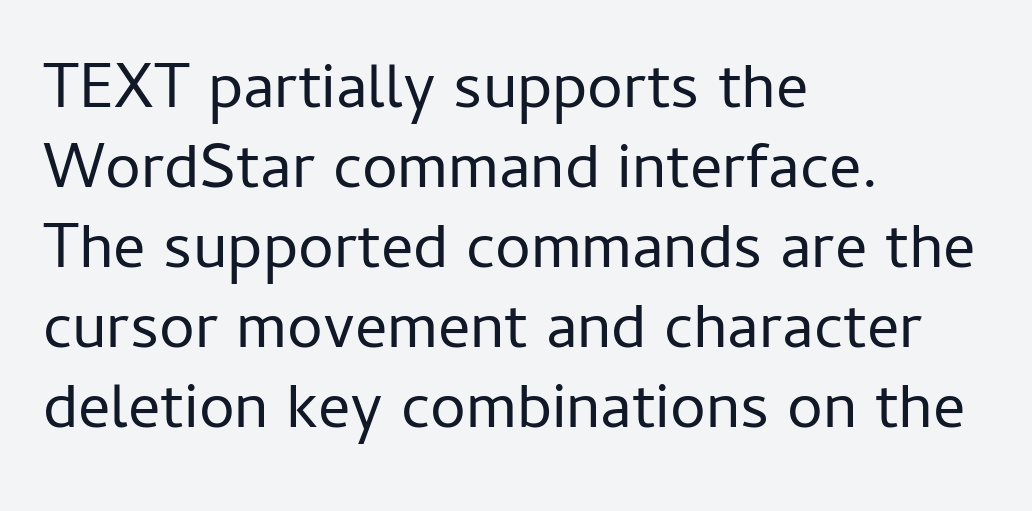
Q: Is the text bold? A: No.
Q: Is the text italic (slanted)? A: No, it is upright.
Q: Is the typeface a serif or a sans-serif typeface? A: Sans-serif.
Q: Is the text underlined? A: No.
Q: How is the paragraph aligned? A: Left-aligned.
Q: Is the spacing between letters normal or unusually wide? A: Normal.
Q: Is the spacing between lines tight, normal or loose? A: Normal.
Q: Width (condensed, normal, or wide)? A: Normal.
Q: Stroke contrast? A: Low.
Q: x-height? A: Medium.
Q: Monospaced? A: No.
